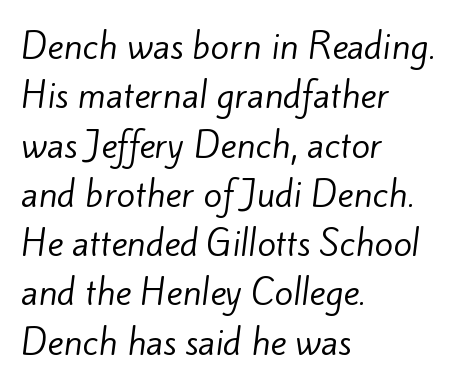
The image shows 34 px regular-weight sans-serif type; set left-aligned, normal line spacing (1.45x), normal letter spacing, not underlined; low stroke contrast and a small x-height.
